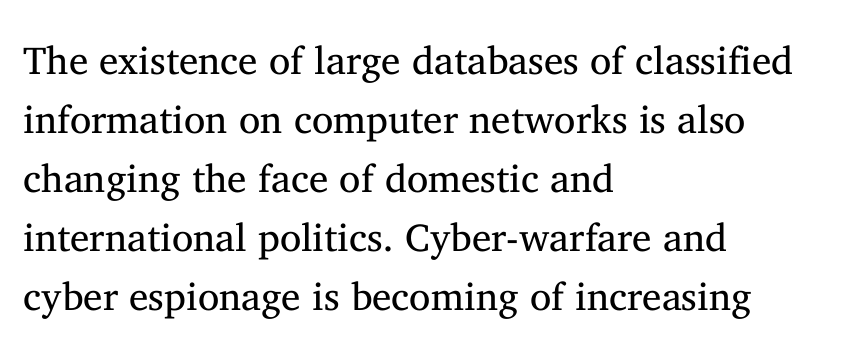
{"serif": "yes", "italic": "no", "bold": "no", "weight": "regular", "width": "normal", "stroke_contrast": "medium", "x_height": "medium", "monospaced": "no", "underline": "no", "align": "left", "line_spacing": "normal", "line_spacing_ratio": 1.51, "letter_spacing": "normal", "letter_spacing_em": 0.0, "glyph_px": 39}
